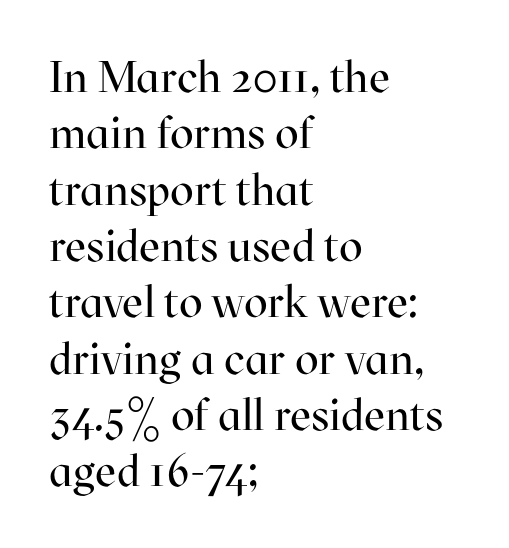
Q: Is the text bold? A: No.
Q: Is the text italic (slanted)? A: No, it is upright.
Q: Is the typeface a serif or a sans-serif typeface? A: Serif.
Q: Is the text underlined? A: No.
Q: How is the paragraph aligned? A: Left-aligned.
Q: Is the spacing between letters normal or unusually wide? A: Normal.
Q: Is the spacing between lines tight, normal or loose? A: Normal.
Q: Width (condensed, normal, or wide)? A: Normal.
Q: Stroke contrast? A: High.
Q: x-height? A: Medium.
Q: Monospaced? A: No.
